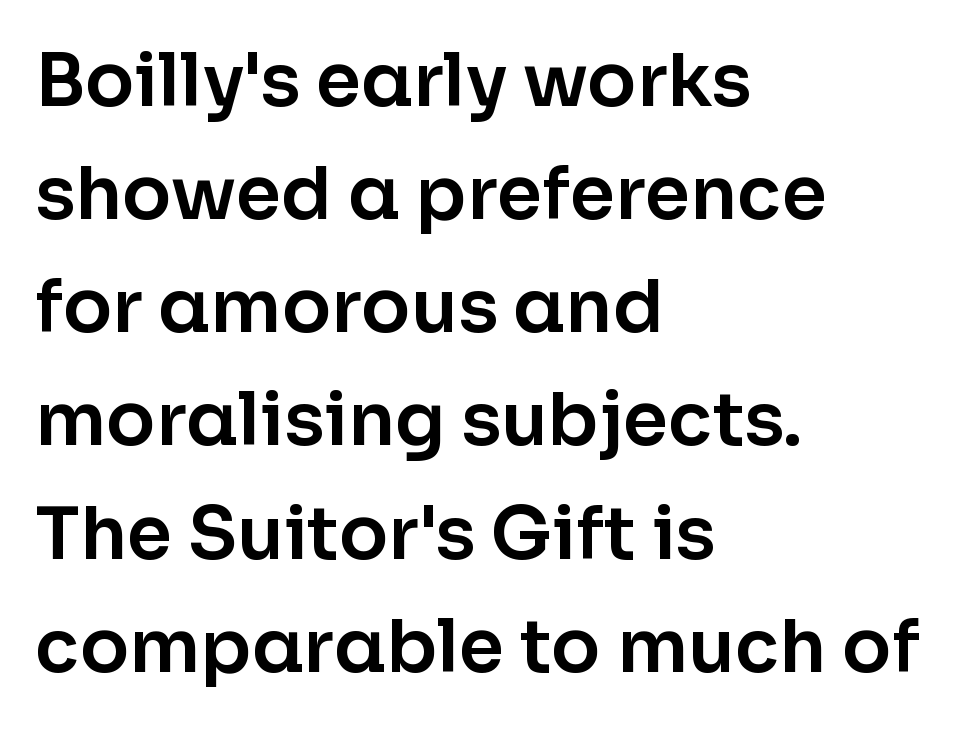
{"serif": "no", "italic": "no", "width": "normal", "stroke_contrast": "low", "x_height": "medium", "monospaced": "no", "underline": "no", "align": "left", "line_spacing": "normal", "line_spacing_ratio": 1.55, "letter_spacing": "normal", "letter_spacing_em": 0.0, "glyph_px": 73}
